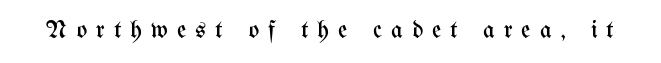
The image shows 25 px text type, upright; set unusually wide letter spacing (+0.36 em), not underlined.
